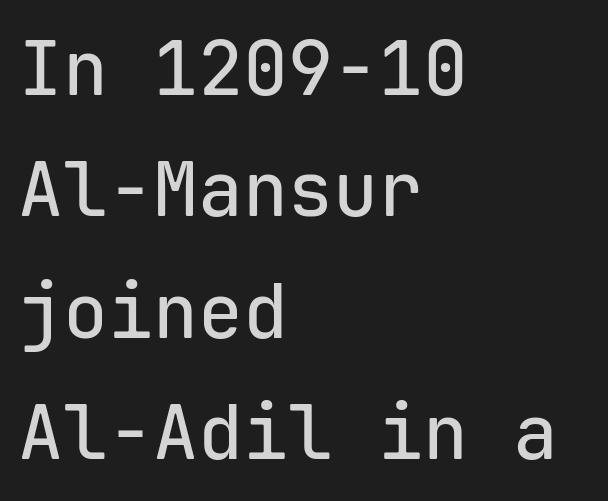
{"serif": "no", "italic": "no", "width": "normal", "stroke_contrast": "low", "x_height": "medium", "monospaced": "yes", "underline": "no", "align": "left", "line_spacing": "normal", "line_spacing_ratio": 1.62, "letter_spacing": "normal", "letter_spacing_em": 0.0, "glyph_px": 75}
